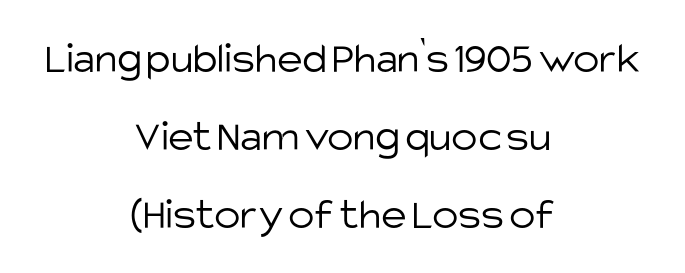
{"serif": "no", "italic": "no", "bold": "no", "weight": "light", "width": "normal", "stroke_contrast": "low", "x_height": "large", "monospaced": "no", "underline": "no", "align": "center", "line_spacing_ratio": 1.77, "letter_spacing": "normal", "letter_spacing_em": 0.0, "glyph_px": 44}
